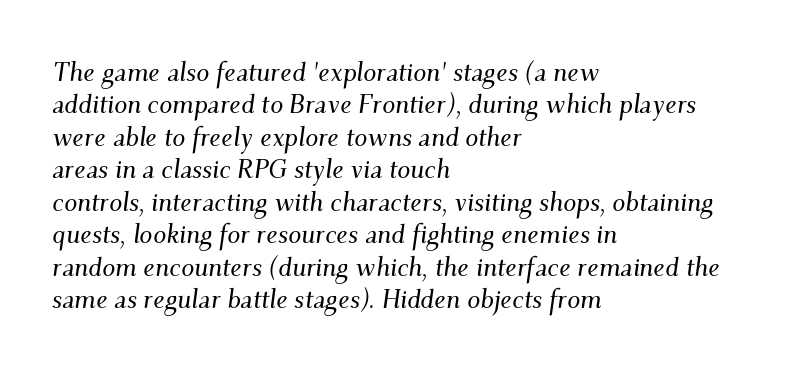
The image shows 26 px text type, italic (leaning right); set left-aligned, normal line spacing (1.25x), normal letter spacing, not underlined.
